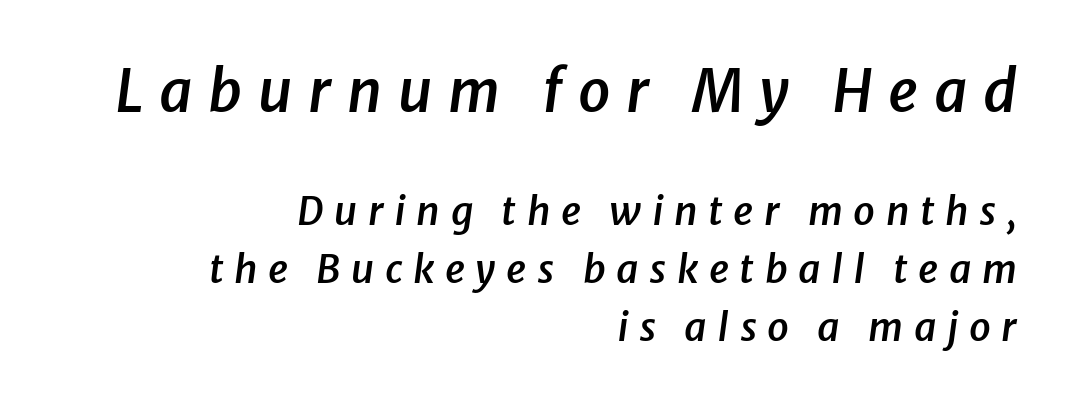
The face used here is proportionally spaced, like ordinary book or web type. The passage shown has open, widely tracked lettering throughout. Typeset ragged left — the right edge is the straight one. A fair bit of extra ink — the face is semibold, not bold.
